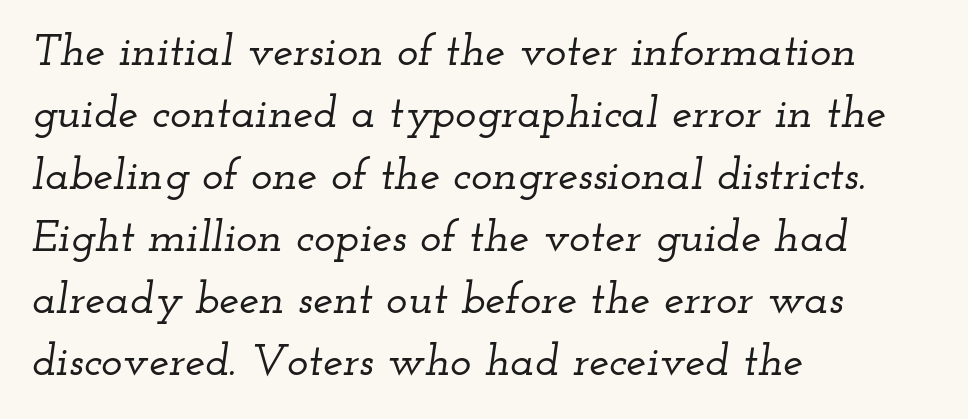
Q: Is the text italic (slanted)? A: Yes, it leans right by about 12 degrees.
Q: Is the typeface a serif or a sans-serif typeface? A: Serif.
Q: Is the text underlined? A: No.
Q: How is the paragraph aligned? A: Left-aligned.
Q: Is the spacing between letters normal or unusually wide? A: Normal.
Q: Is the spacing between lines tight, normal or loose? A: Normal.
Q: Width (condensed, normal, or wide)? A: Wide.
Q: Stroke contrast? A: Low.
Q: x-height? A: Small.
Q: Monospaced? A: No.
